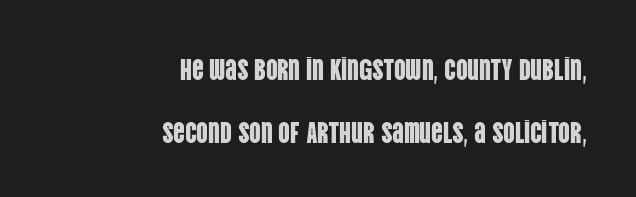
The image shows 29 px condensed sans-serif type, upright; set right-aligned, loose line spacing (2.16x), normal letter spacing, not underlined; low stroke contrast and a large x-height.
